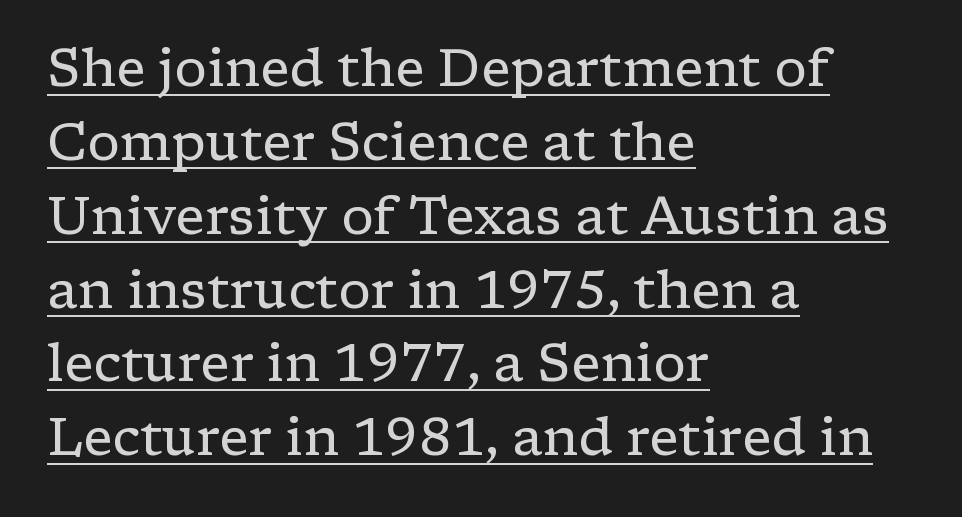
No letter is thick-stroked: the sample isn't bold. Students, note that the glyphs here touch the page at normal intervals. Designer's note — italics off, roman on. All the whitespace from short lines collects on the right. The passage shown is typed in a proportional face where columns would drift.
